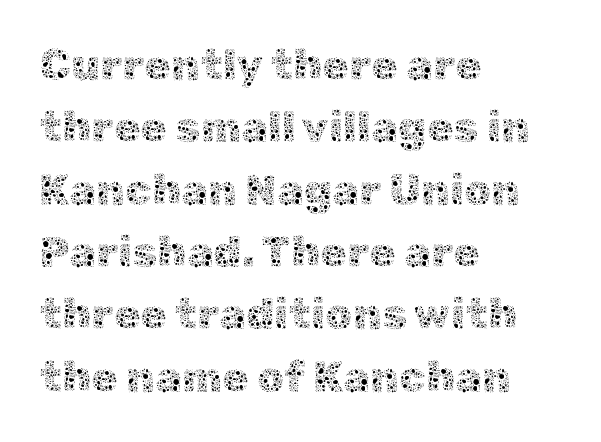
Q: Is the text bold? A: No.
Q: Is the text italic (slanted)? A: No, it is upright.
Q: Is the text underlined? A: No.
Q: How is the paragraph aligned? A: Left-aligned.
Q: Is the spacing between letters normal or unusually wide? A: Normal.
Q: Is the spacing between lines tight, normal or loose? A: Normal.
Q: Width (condensed, normal, or wide)? A: Normal.
Q: x-height? A: Medium.
Q: Monospaced? A: No.
